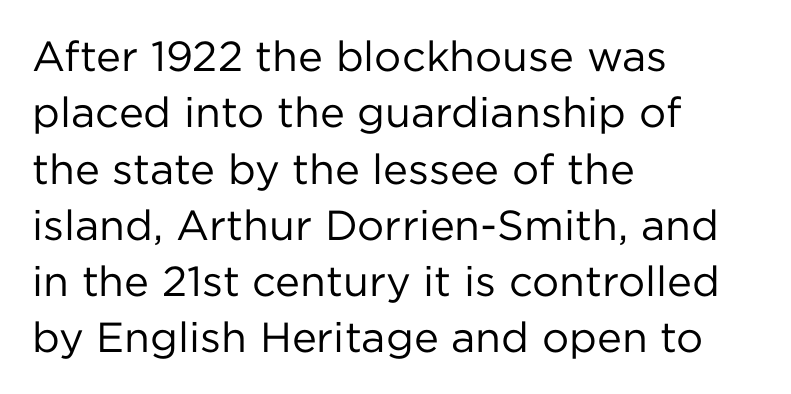
Examine the stroke ends and you'll find no serifs. A typesetter would call this proportional, since set widths differ per character. Lines of text with bare space underneath. In terms of letterspacing, this is plain default setting. One glance says typical: line gaps are just what's usual.
